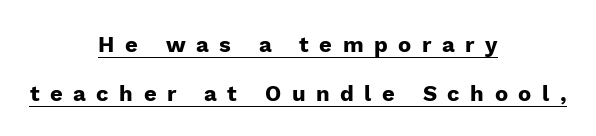
{"italic": "no", "bold": "yes", "underline": "yes", "align": "center", "line_spacing": "loose", "line_spacing_ratio": 2.21, "letter_spacing": "wide", "letter_spacing_em": 0.48, "glyph_px": 22}
